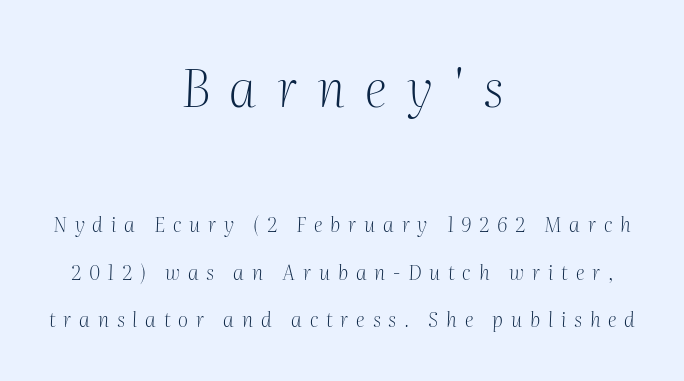
The image shows 51 px light serif type, italic (leaning right); set centered, loose line spacing (2.38x), unusually wide letter spacing (+0.39 em), not underlined; the first (top) block is 2.55x larger; medium stroke contrast and a medium x-height.
